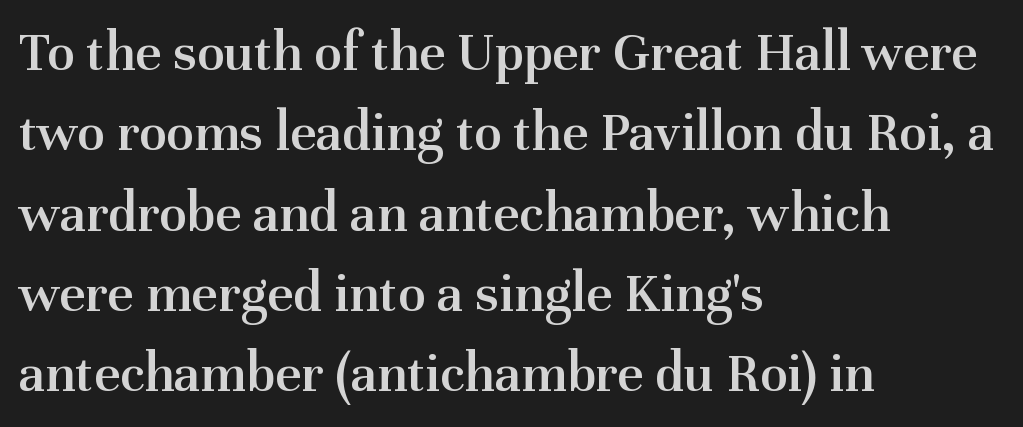
{"serif": "yes", "italic": "no", "bold": "semi", "weight": "semibold", "width": "normal", "stroke_contrast": "medium", "x_height": "medium", "monospaced": "no", "underline": "no", "align": "left", "line_spacing": "normal", "line_spacing_ratio": 1.41, "letter_spacing": "normal", "letter_spacing_em": 0.0, "glyph_px": 57}
